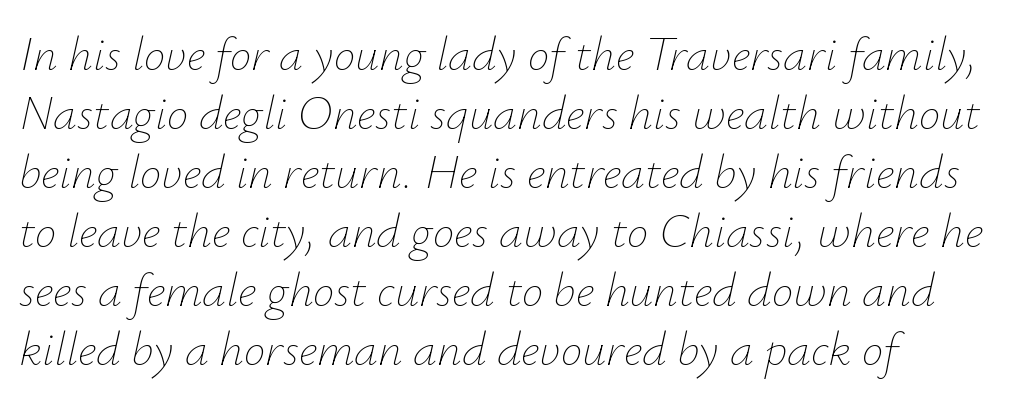
The image shows 48 px thin type, italic (leaning right); set left-aligned, line spacing 1.23x, normal letter spacing, not underlined; low stroke contrast and a small x-height.
